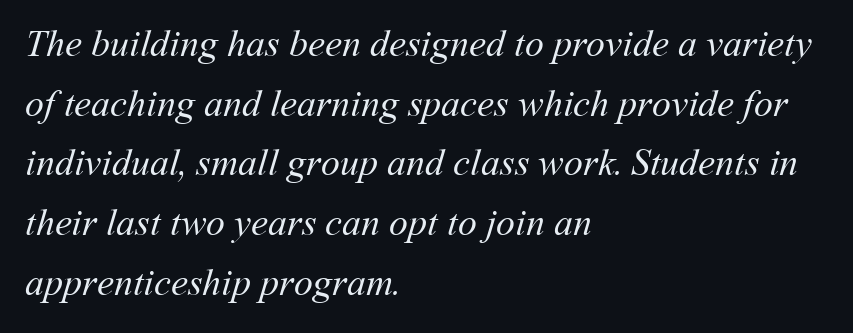
This sample has the flowing, uneven cadence of proportional lettering. Leftover space on each line is placed entirely after the last word. Lines of text with bare space underneath. Short note: letters normally spaced.
